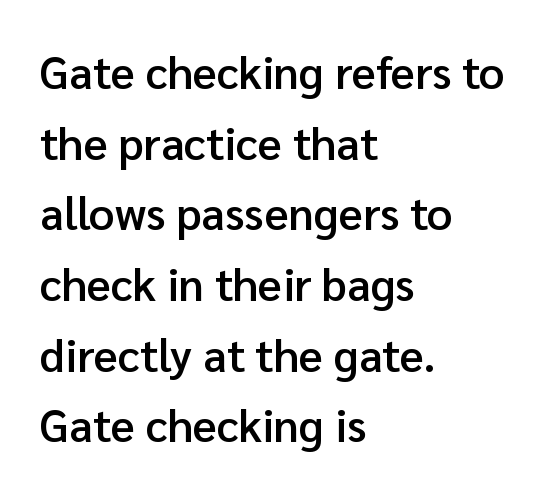
The image shows 45 px semibold sans-serif type, upright; set left-aligned, normal line spacing (1.57x), normal letter spacing, not underlined; low stroke contrast and a medium x-height.
